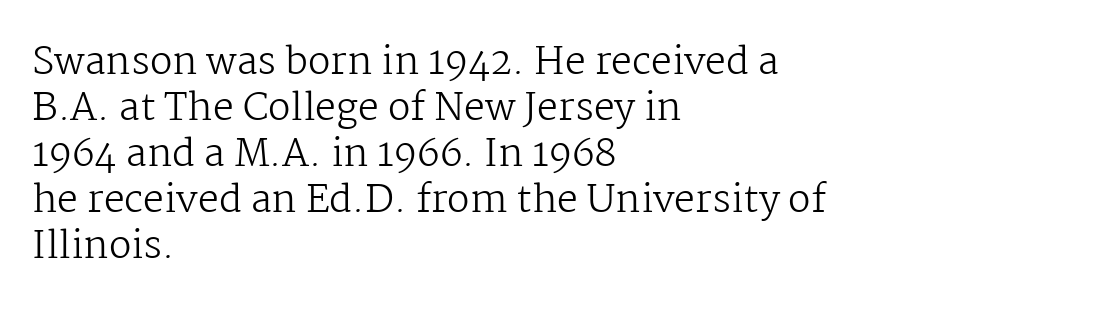
Q: Is the text bold? A: No.
Q: Is the text italic (slanted)? A: No, it is upright.
Q: Is the typeface a serif or a sans-serif typeface? A: Serif.
Q: Is the text underlined? A: No.
Q: How is the paragraph aligned? A: Left-aligned.
Q: Is the spacing between letters normal or unusually wide? A: Normal.
Q: Width (condensed, normal, or wide)? A: Normal.
Q: Stroke contrast? A: Medium.
Q: x-height? A: Medium.
Q: Monospaced? A: No.
